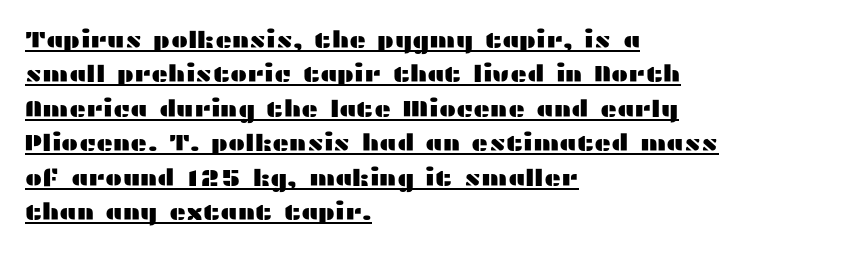
The letters stand upright; this is a roman face. You can see a thin bar hugging the bottom of the glyphs. Short and long lines alike share a common starting point at left. Default kerning and tracking; the words read as compact shapes. Summary of vertical rhythm: regular, with standard interline spacing.
